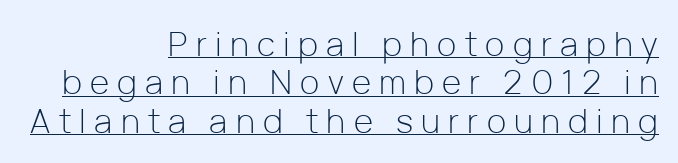
Q: Is the text bold? A: No.
Q: Is the text italic (slanted)? A: No, it is upright.
Q: Is the typeface a serif or a sans-serif typeface? A: Sans-serif.
Q: Is the text underlined? A: Yes.
Q: How is the paragraph aligned? A: Right-aligned.
Q: Is the spacing between letters normal or unusually wide? A: Unusually wide.
Q: Width (condensed, normal, or wide)? A: Normal.
Q: Stroke contrast? A: Low.
Q: x-height? A: Medium.
Q: Monospaced? A: No.
